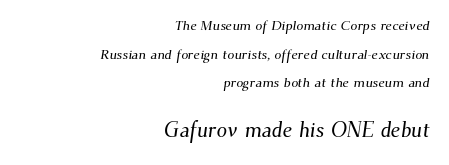
The image shows 21 px text type; set right-aligned, loose line spacing (2.04x), normal letter spacing, not underlined; the second (bottom) block is 1.5x larger.
